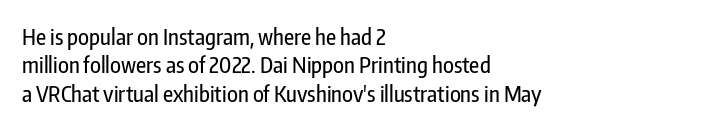
Q: Is the text italic (slanted)? A: No, it is upright.
Q: Is the text underlined? A: No.
Q: How is the paragraph aligned? A: Left-aligned.
Q: Is the spacing between letters normal or unusually wide? A: Normal.
Q: Is the spacing between lines tight, normal or loose? A: Normal.
